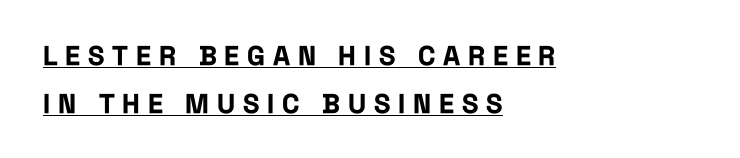
Which margin do the lines hug? The left one — the right edge is uneven. The letters are bold, with thick, heavy strokes. Is the letter spacing exaggerated? Yes — the characters are pushed far apart. Caption: lettering with a line underneath. Ascenders rise straight up at ninety degrees.
